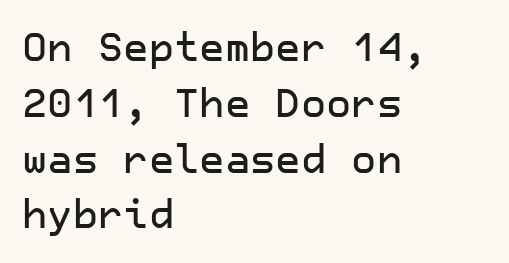
The image shows 39 px sans-serif type, upright; set left-aligned, normal line spacing (1.43x), normal letter spacing, not underlined; low stroke contrast and a medium x-height.
